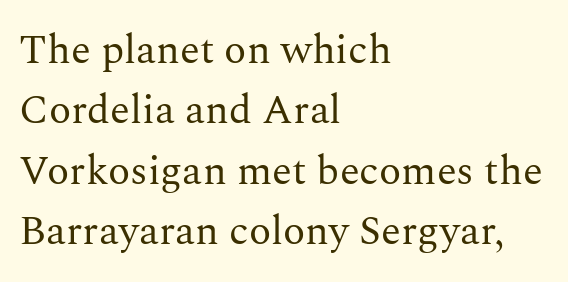
Q: Is the text bold? A: No.
Q: Is the text italic (slanted)? A: No, it is upright.
Q: Is the typeface a serif or a sans-serif typeface? A: Serif.
Q: Is the text underlined? A: No.
Q: How is the paragraph aligned? A: Left-aligned.
Q: Is the spacing between letters normal or unusually wide? A: Normal.
Q: Is the spacing between lines tight, normal or loose? A: Normal.
Q: Width (condensed, normal, or wide)? A: Normal.
Q: Stroke contrast? A: Medium.
Q: x-height? A: Medium.
Q: Monospaced? A: No.
